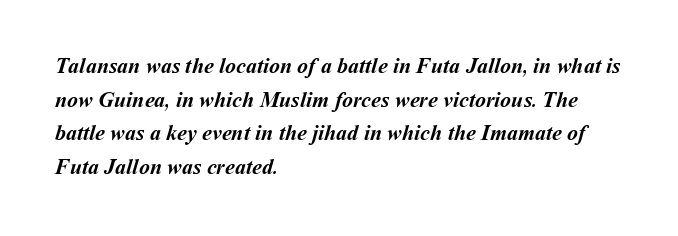
The image shows 22 px bold type; set left-aligned, normal line spacing (1.53x), normal letter spacing, not underlined.
